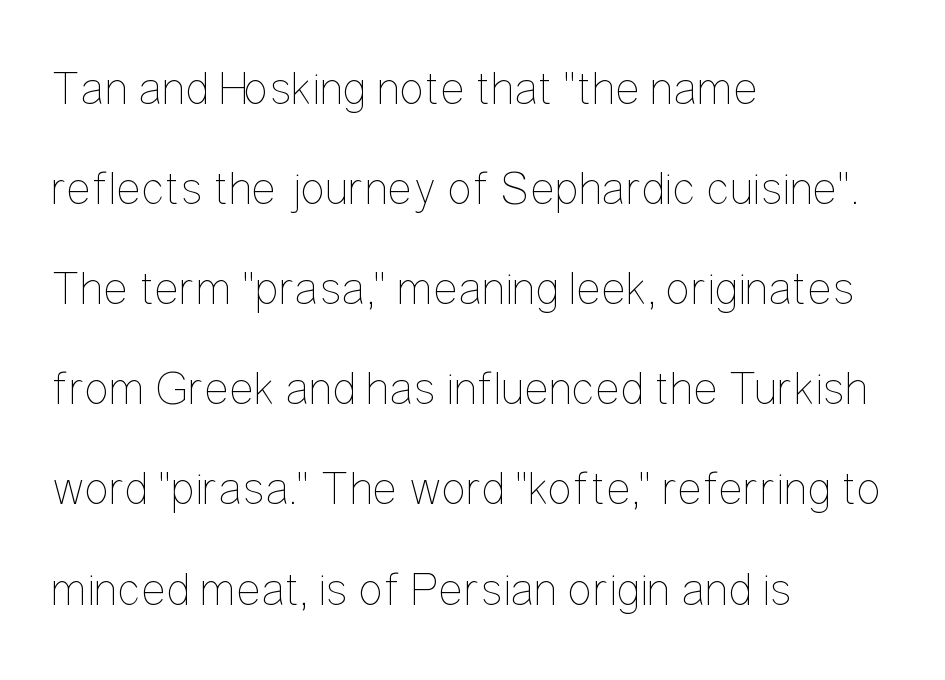
Q: Is the text bold? A: No.
Q: Is the text italic (slanted)? A: No, it is upright.
Q: Is the text underlined? A: No.
Q: How is the paragraph aligned? A: Left-aligned.
Q: Is the spacing between letters normal or unusually wide? A: Normal.
Q: Is the spacing between lines tight, normal or loose? A: Loose.
Q: Width (condensed, normal, or wide)? A: Condensed.
Q: Stroke contrast? A: Low.
Q: x-height? A: Medium.
Q: Monospaced? A: No.
